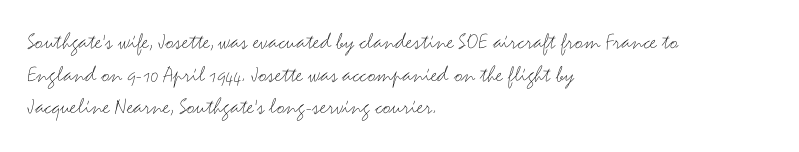
Plain, unruled lines of type. Does extra space separate the letters? No, they use regular spacing. This is not heavy type; no bold has been used. These lines sit exactly where default settings would place them. Reading down the block, your eye returns to a fixed left position each line.
